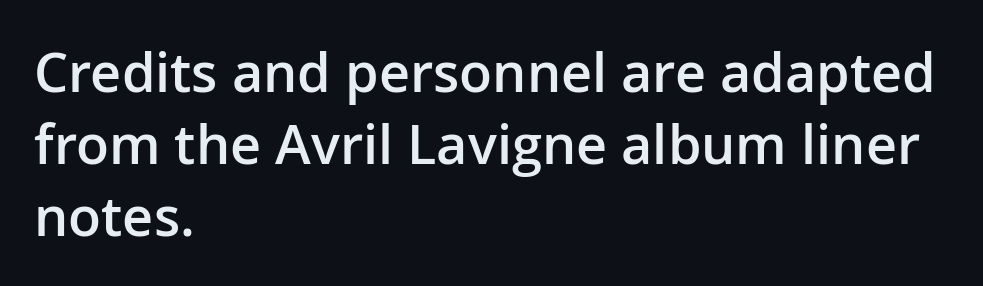
Q: Is the text bold? A: Semi-bold.
Q: Is the text italic (slanted)? A: No, it is upright.
Q: Is the typeface a serif or a sans-serif typeface? A: Sans-serif.
Q: Is the text underlined? A: No.
Q: How is the paragraph aligned? A: Left-aligned.
Q: Is the spacing between letters normal or unusually wide? A: Normal.
Q: Is the spacing between lines tight, normal or loose? A: Normal.
Q: Width (condensed, normal, or wide)? A: Normal.
Q: Stroke contrast? A: Low.
Q: x-height? A: Medium.
Q: Monospaced? A: No.
